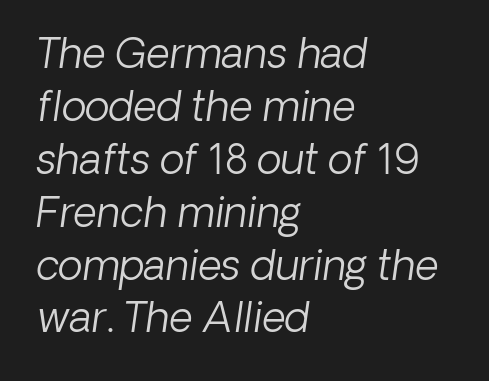
The image shows 41 px light type, italic (leaning right); set left-aligned, normal line spacing (1.29x), normal letter spacing, not underlined; low stroke contrast and a medium x-height.
